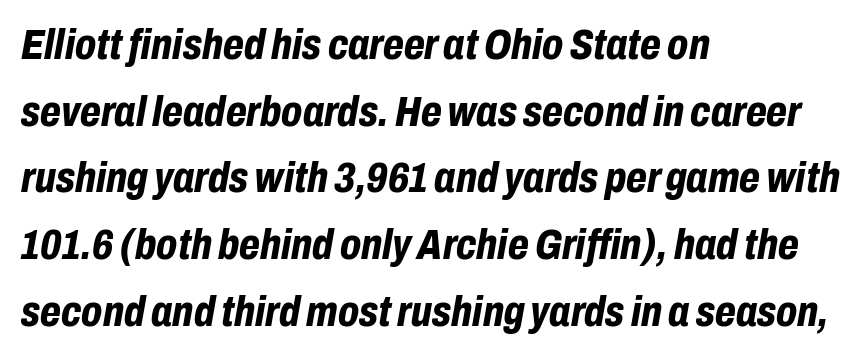
Type without underlining. Each line starts at the same left margin while the right side varies. Do the characters align in a grid? No, the font is proportional. Slant detected: the letters are inclined. The sample has been set heavy, in full bold. Does extra space separate the letters? No, they use regular spacing.
